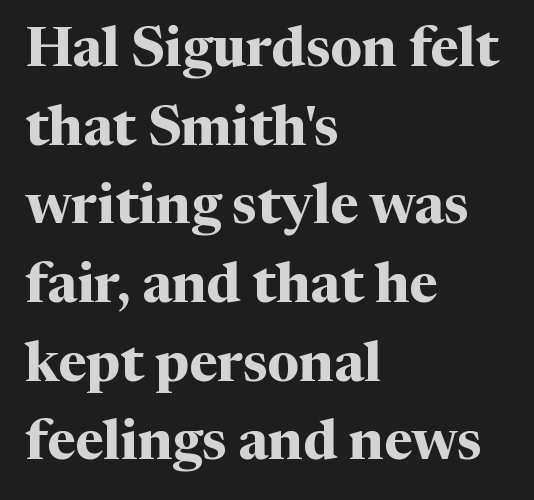
Heft: maximum for text — a bold. To sum up the face: it has serifs. Notice how the passage keeps a crisp vertical edge on the left only. Descender tails drop into unmarked territory. There is no visible air inserted between adjacent glyphs. Spacing verdict: proportional, widths tailored to each character.
